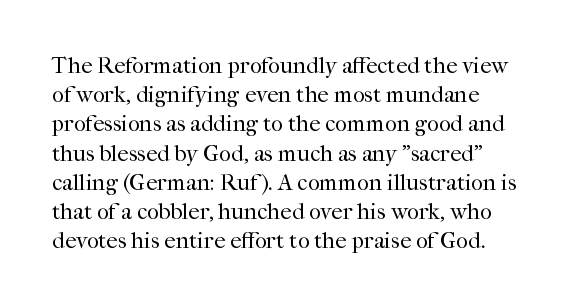
Q: Is the text bold? A: No.
Q: Is the text italic (slanted)? A: No, it is upright.
Q: Is the text underlined? A: No.
Q: Is the spacing between letters normal or unusually wide? A: Normal.
Q: Is the spacing between lines tight, normal or loose? A: Normal.
